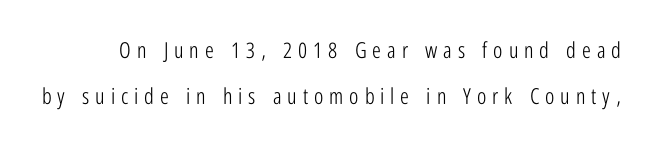
{"italic": "no", "bold": "no", "underline": "no", "line_spacing": "loose", "line_spacing_ratio": 2.1, "letter_spacing": "wide", "letter_spacing_em": 0.27, "glyph_px": 22}
